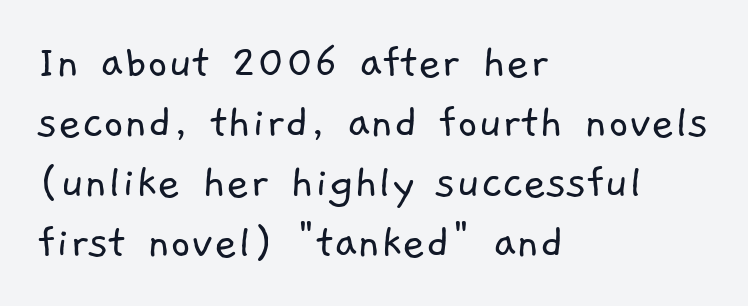
Q: Is the text bold? A: No.
Q: Is the typeface a serif or a sans-serif typeface? A: Sans-serif.
Q: Is the text underlined? A: No.
Q: How is the paragraph aligned? A: Left-aligned.
Q: Is the spacing between letters normal or unusually wide? A: Normal.
Q: Width (condensed, normal, or wide)? A: Normal.
Q: Stroke contrast? A: Low.
Q: x-height? A: Medium.
Q: Monospaced? A: No.
